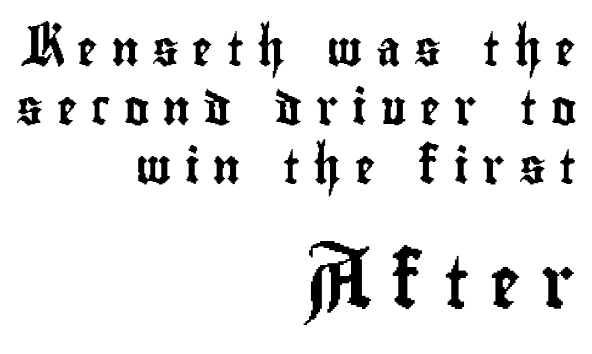
Q: Is the text italic (slanted)? A: No, it is upright.
Q: Is the typeface a serif or a sans-serif typeface? A: Sans-serif.
Q: Is the text underlined? A: No.
Q: How is the paragraph aligned? A: Right-aligned.
Q: Is the spacing between letters normal or unusually wide? A: Unusually wide.
Q: Which block of text is set in a larger size, the first (top) or the second (bottom)? A: The second (bottom) one.
Q: Width (condensed, normal, or wide)? A: Condensed.
Q: Stroke contrast? A: Low.
Q: x-height? A: Small.
Q: Monospaced? A: No.
